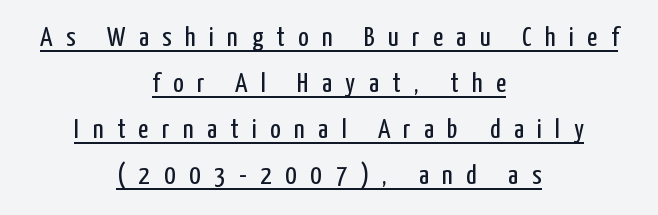
{"serif": "no", "italic": "no", "bold": "no", "weight": "regular", "width": "condensed", "stroke_contrast": "low", "x_height": "medium", "monospaced": "no", "underline": "yes", "align": "center", "line_spacing": "normal", "line_spacing_ratio": 1.64, "letter_spacing": "wide", "letter_spacing_em": 0.48, "glyph_px": 28}
